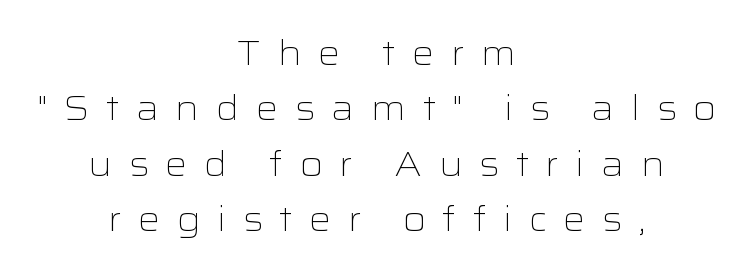
Line starts and ends both wander, symmetrically. This rendering features lettering with no underline. The tracking reads as deliberately expanded to a designer's eye. Think of a printed novel: that variable character pitch is what you see here. Designer's note — italics off, roman on.
